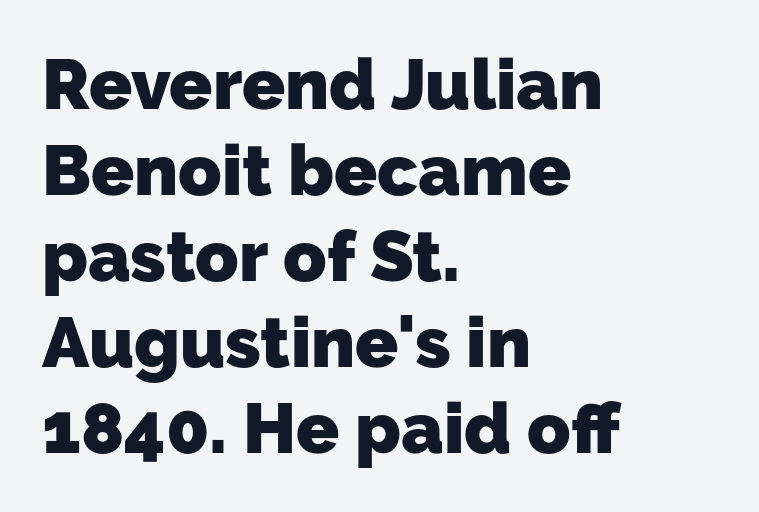
The image shows 71 px heavy sans-serif type; set left-aligned, line spacing 1.21x, normal letter spacing, not underlined; low stroke contrast and a medium x-height.
